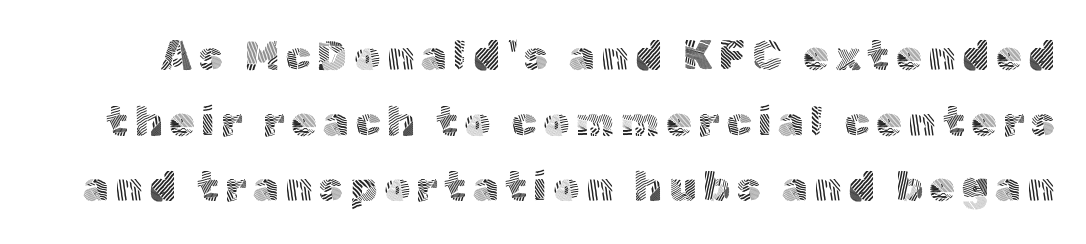
{"serif": "no", "italic": "no", "bold": "no", "weight": "light", "width": "normal", "x_height": "medium", "monospaced": "no", "underline": "no", "line_spacing": "normal", "line_spacing_ratio": 1.6, "glyph_px": 41}
